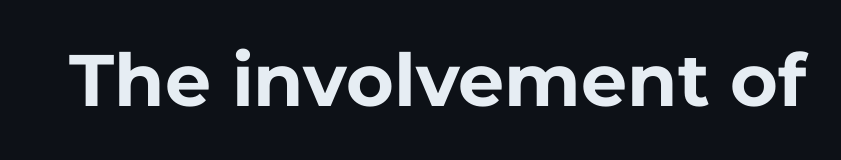
It's the straight-up-and-down kind of type. Here the designer chose a conventional face with non-uniform glyph widths. Standard letterfit; no display-style spreading of the glyphs. Lines of text with bare space underneath. Strong, thick strokes mark this as bold type. The font family rendered here belongs to the sans-serif group.
